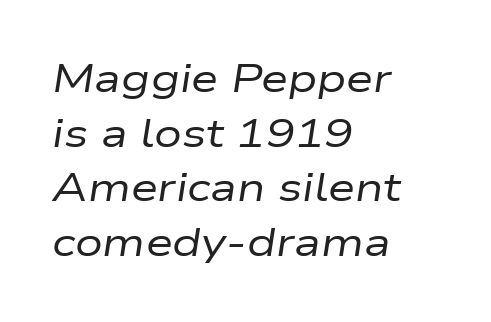
The image shows 39 px regular-weight, wide type, italic (leaning right); set left-aligned, normal line spacing (1.4x), normal letter spacing, not underlined; low stroke contrast and a medium x-height.
